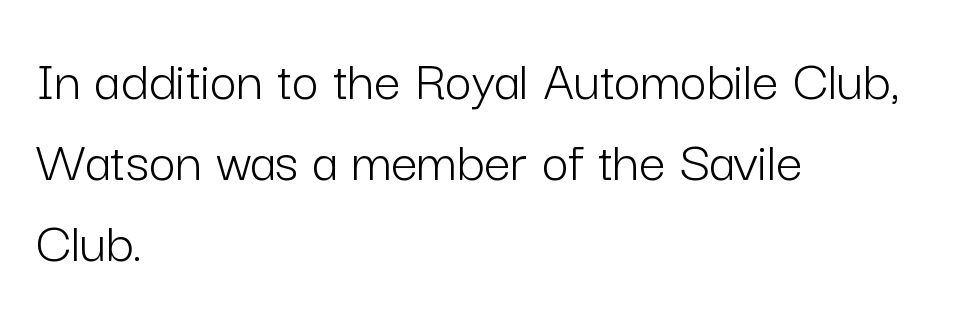
The image shows 59 px light sans-serif type, upright; set left-aligned, normal line spacing (1.37x), normal letter spacing, not underlined; low stroke contrast and a medium x-height.
